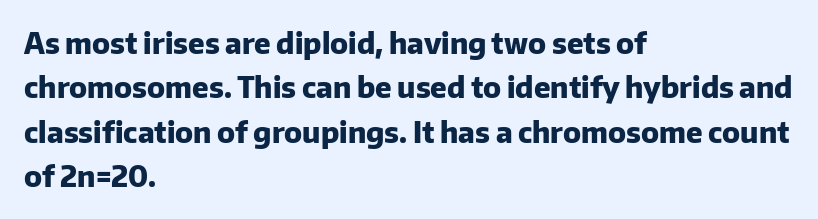
Q: Is the text bold? A: Yes.
Q: Is the text italic (slanted)? A: No, it is upright.
Q: Is the typeface a serif or a sans-serif typeface? A: Sans-serif.
Q: Is the text underlined? A: No.
Q: How is the paragraph aligned? A: Left-aligned.
Q: Is the spacing between letters normal or unusually wide? A: Normal.
Q: Is the spacing between lines tight, normal or loose? A: Normal.
Q: Width (condensed, normal, or wide)? A: Normal.
Q: Stroke contrast? A: Low.
Q: x-height? A: Medium.
Q: Monospaced? A: No.
